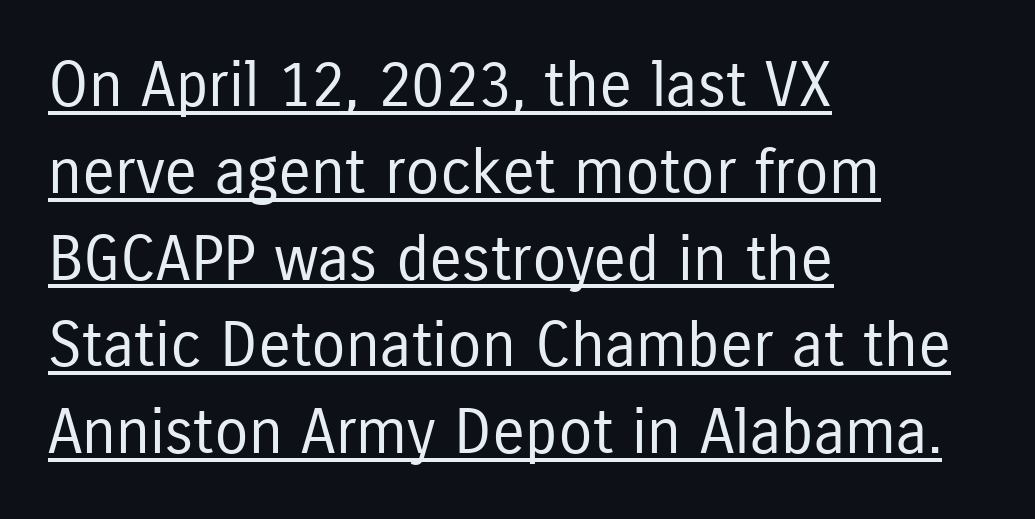
The image shows 62 px regular-weight, condensed sans-serif type, upright; set left-aligned, normal line spacing (1.4x), normal letter spacing, underlined; low stroke contrast and a medium x-height.
